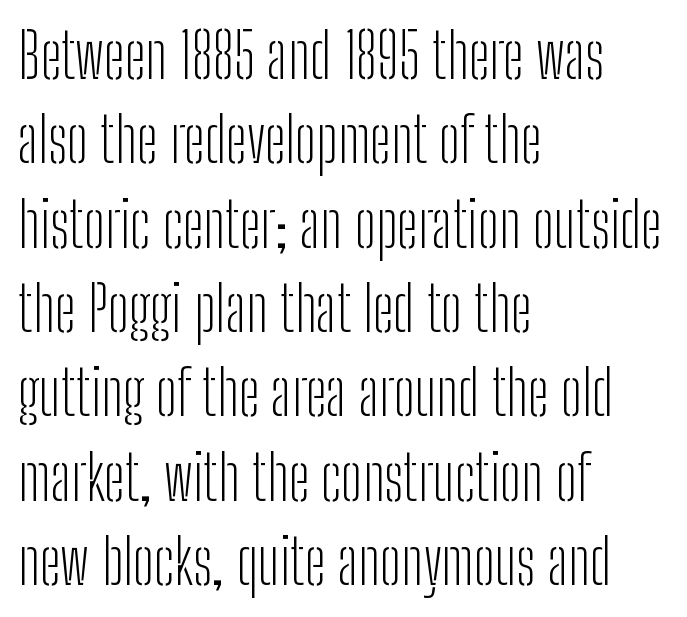
Q: Is the text bold? A: No.
Q: Is the text italic (slanted)? A: No, it is upright.
Q: Is the typeface a serif or a sans-serif typeface? A: Sans-serif.
Q: Is the text underlined? A: No.
Q: How is the paragraph aligned? A: Left-aligned.
Q: Is the spacing between letters normal or unusually wide? A: Normal.
Q: Is the spacing between lines tight, normal or loose? A: Normal.
Q: Width (condensed, normal, or wide)? A: Condensed.
Q: Stroke contrast? A: Low.
Q: x-height? A: Medium.
Q: Monospaced? A: No.
